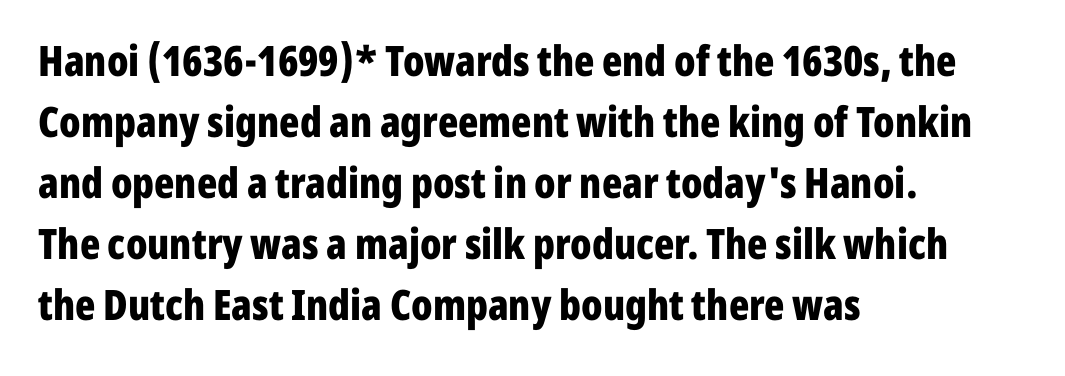
Characters remain perfectly vertical along every line. What weight is shown? A full bold with thick strokes. The face used here is a sans, in the tradition of grotesques and geometrics. Caption: standard tracking, unaltered. Check under the words: just untouched page.
